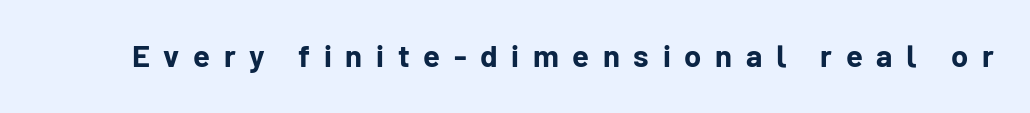
Q: Is the text bold? A: Yes.
Q: Is the text italic (slanted)? A: No, it is upright.
Q: Is the typeface a serif or a sans-serif typeface? A: Sans-serif.
Q: Is the text underlined? A: No.
Q: Is the spacing between letters normal or unusually wide? A: Unusually wide.
Q: Width (condensed, normal, or wide)? A: Normal.
Q: Stroke contrast? A: Low.
Q: x-height? A: Medium.
Q: Monospaced? A: No.
